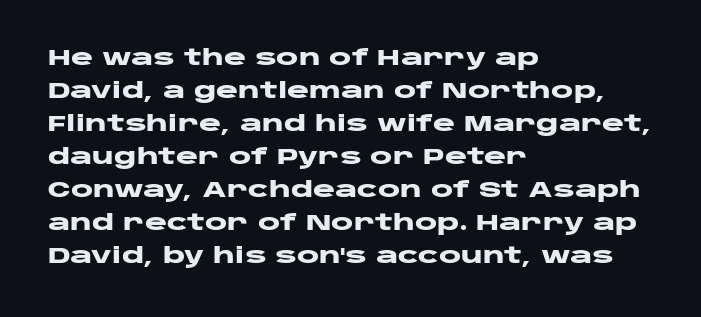
{"italic": "no", "bold": "yes", "underline": "no", "align": "left", "line_spacing": "normal", "line_spacing_ratio": 1.57, "letter_spacing": "normal", "letter_spacing_em": 0.0, "glyph_px": 21}
